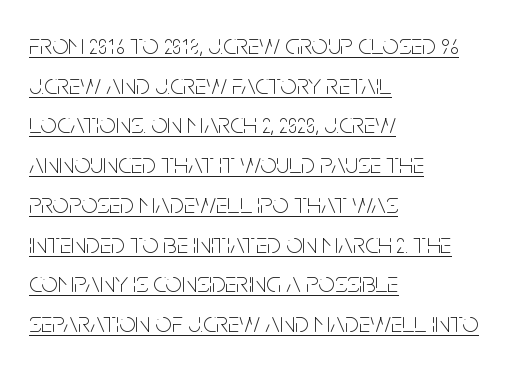
{"serif": "no", "italic": "no", "bold": "no", "weight": "thin", "width": "condensed", "stroke_contrast": "low", "x_height": "large", "monospaced": "no", "underline": "yes", "align": "left", "line_spacing": "normal", "line_spacing_ratio": 1.37, "letter_spacing": "normal", "letter_spacing_em": 0.0, "glyph_px": 29}
